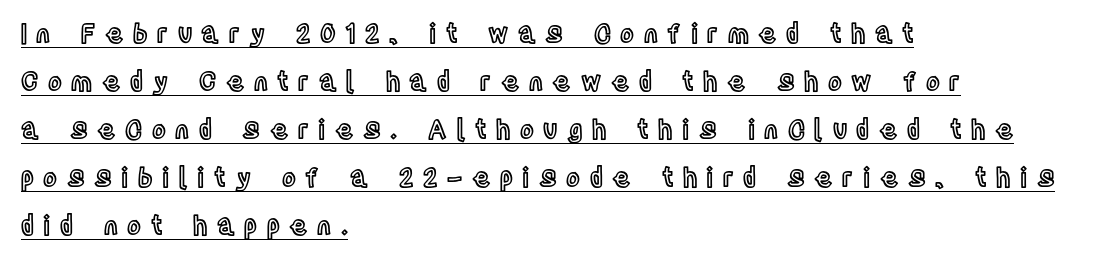
{"italic": "no", "underline": "yes", "align": "left", "line_spacing_ratio": 1.85, "letter_spacing": "wide", "letter_spacing_em": 0.37, "glyph_px": 26}
